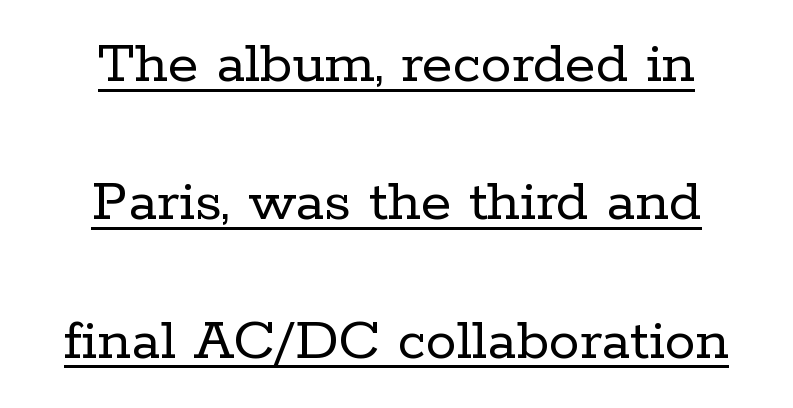
Q: Is the text bold? A: No.
Q: Is the text italic (slanted)? A: No, it is upright.
Q: Is the typeface a serif or a sans-serif typeface? A: Serif.
Q: Is the text underlined? A: Yes.
Q: How is the paragraph aligned? A: Centered.
Q: Is the spacing between letters normal or unusually wide? A: Normal.
Q: Is the spacing between lines tight, normal or loose? A: Loose.
Q: Width (condensed, normal, or wide)? A: Normal.
Q: Stroke contrast? A: Low.
Q: x-height? A: Medium.
Q: Monospaced? A: No.
